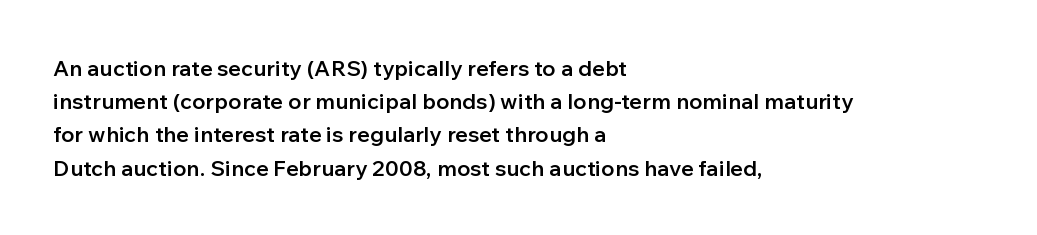
{"italic": "no", "bold": "semi", "underline": "no", "align": "left", "line_spacing": "normal", "line_spacing_ratio": 1.51, "letter_spacing": "normal", "letter_spacing_em": 0.0, "glyph_px": 22}
